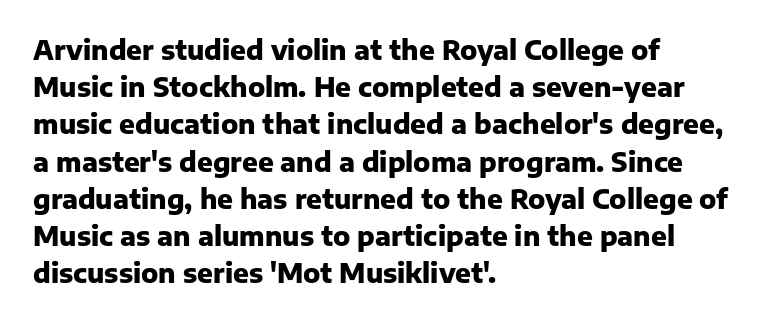
Q: Is the text bold? A: Yes.
Q: Is the text italic (slanted)? A: No, it is upright.
Q: Is the text underlined? A: No.
Q: How is the paragraph aligned? A: Left-aligned.
Q: Is the spacing between letters normal or unusually wide? A: Normal.
Q: Is the spacing between lines tight, normal or loose? A: Normal.
